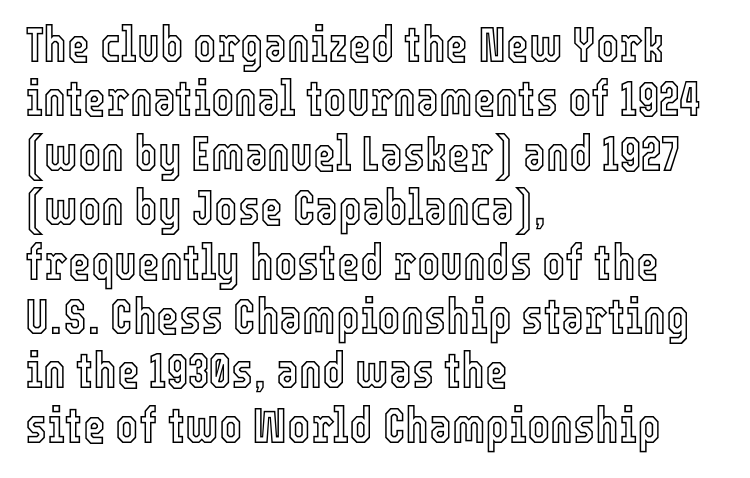
The space between consecutive lines is stingy. Unlike italic type, these characters show no tilt at all. Spacing verdict: proportional, widths tailored to each character. This sample uses plain, unmodified letter spacing.
